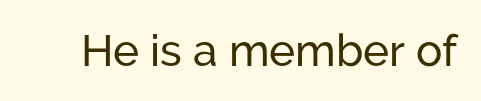
{"serif": "no", "italic": "no", "width": "normal", "stroke_contrast": "low", "x_height": "medium", "monospaced": "no", "underline": "no", "letter_spacing": "normal", "letter_spacing_em": 0.0, "glyph_px": 44}
